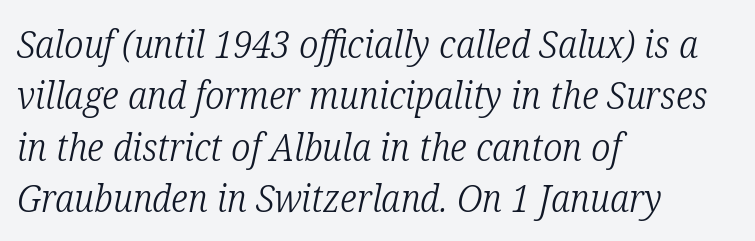
The image shows 38 px light, condensed serif type, italic (leaning right); set left-aligned, normal line spacing (1.35x), normal letter spacing, not underlined; low stroke contrast and a medium x-height.
